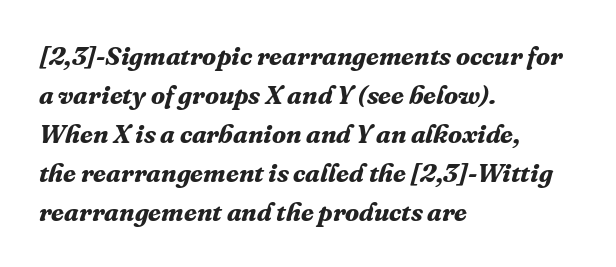
{"italic": "yes", "lean": "right", "slant_degrees": 16, "bold": "yes", "underline": "no", "align": "left", "line_spacing": "normal", "line_spacing_ratio": 1.5, "letter_spacing": "normal", "letter_spacing_em": 0.0, "glyph_px": 26}
